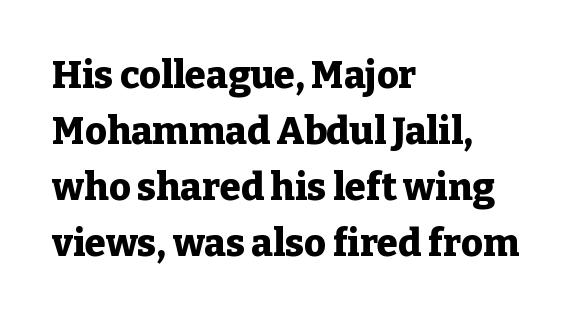
{"serif": "yes", "italic": "no", "bold": "yes", "weight": "heavy", "width": "normal", "stroke_contrast": "low", "x_height": "medium", "monospaced": "no", "underline": "no", "align": "left", "line_spacing": "normal", "line_spacing_ratio": 1.47, "letter_spacing": "normal", "letter_spacing_em": 0.0, "glyph_px": 38}
